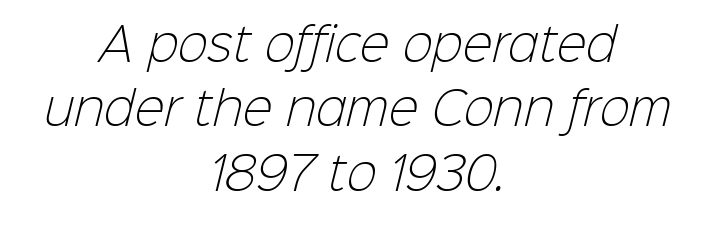
{"serif": "no", "bold": "no", "weight": "light", "width": "normal", "stroke_contrast": "low", "x_height": "medium", "monospaced": "no", "underline": "no", "align": "center", "line_spacing": "normal", "line_spacing_ratio": 1.43, "letter_spacing": "normal", "letter_spacing_em": 0.0, "glyph_px": 45}
